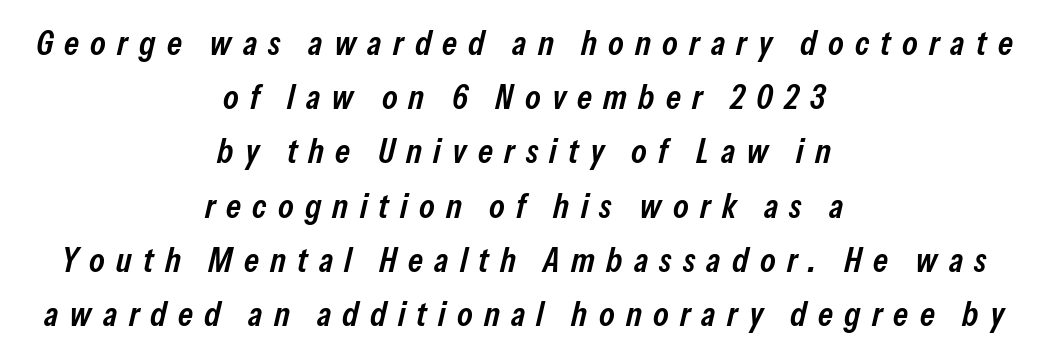
Q: Is the text bold? A: Semi-bold.
Q: Is the text italic (slanted)? A: Yes, it leans right by about 13 degrees.
Q: Is the text underlined? A: No.
Q: How is the paragraph aligned? A: Centered.
Q: Is the spacing between letters normal or unusually wide? A: Unusually wide.
Q: Is the spacing between lines tight, normal or loose? A: Normal.
Q: Width (condensed, normal, or wide)? A: Condensed.
Q: Stroke contrast? A: Low.
Q: x-height? A: Medium.
Q: Monospaced? A: No.
